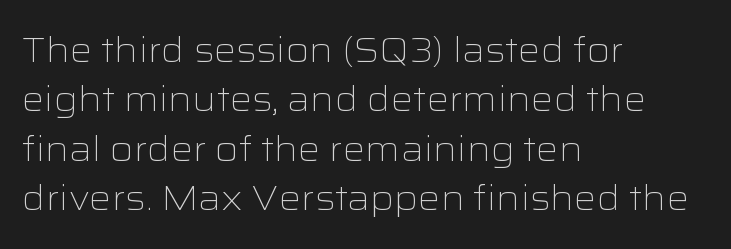
Stems and bowls with no extra thickness — not bold. The designer left line spacing at the default. These lines were composed using upright roman letters. This sample uses plain, unmodified letter spacing.
